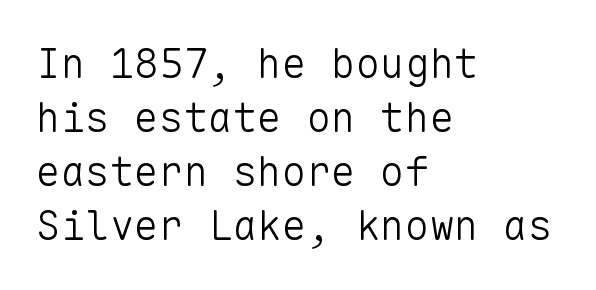
Q: Is the text bold? A: No.
Q: Is the text italic (slanted)? A: No, it is upright.
Q: Is the typeface a serif or a sans-serif typeface? A: Sans-serif.
Q: Is the text underlined? A: No.
Q: How is the paragraph aligned? A: Left-aligned.
Q: Is the spacing between letters normal or unusually wide? A: Normal.
Q: Is the spacing between lines tight, normal or loose? A: Normal.
Q: Width (condensed, normal, or wide)? A: Normal.
Q: Stroke contrast? A: Low.
Q: x-height? A: Medium.
Q: Monospaced? A: Yes.
